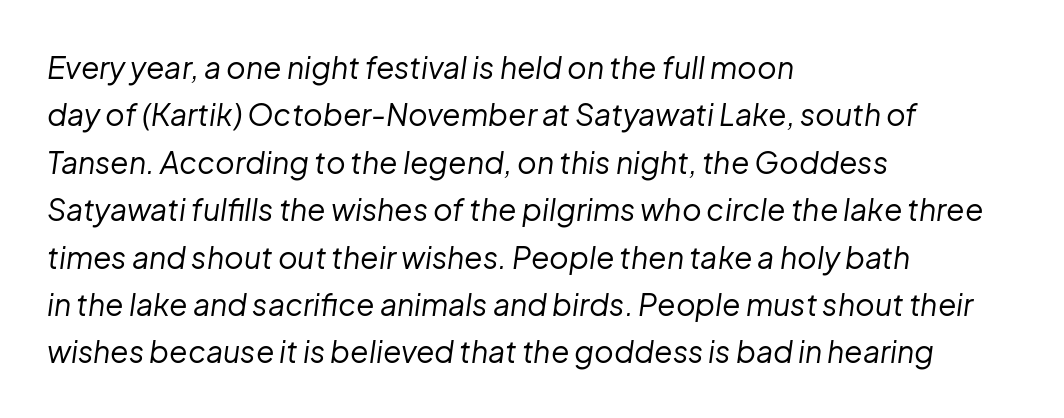
The image shows 30 px regular-weight type, italic (leaning right); set left-aligned, normal line spacing (1.58x), normal letter spacing, not underlined; low stroke contrast and a medium x-height.
